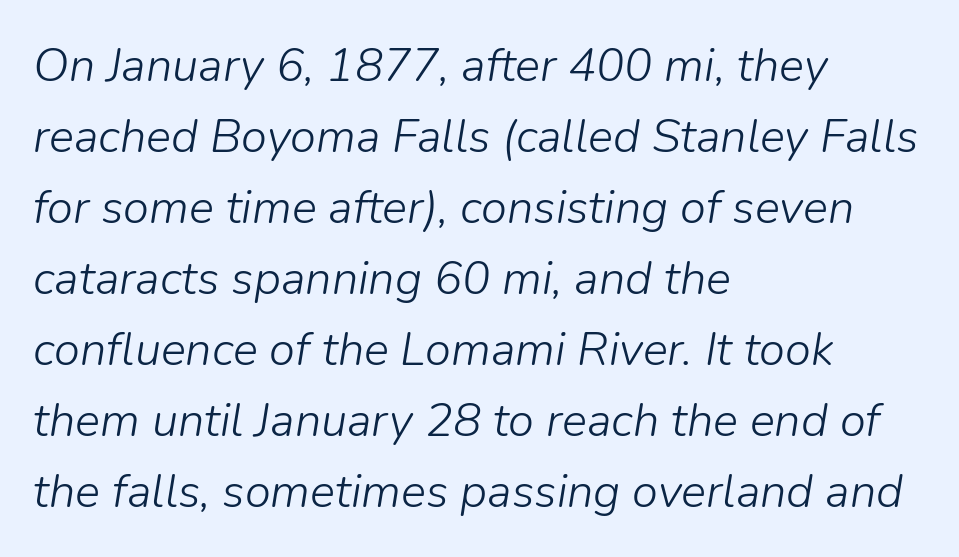
Q: Is the text bold? A: No.
Q: Is the text italic (slanted)? A: Yes, it leans right by about 9 degrees.
Q: Is the text underlined? A: No.
Q: How is the paragraph aligned? A: Left-aligned.
Q: Is the spacing between letters normal or unusually wide? A: Normal.
Q: Is the spacing between lines tight, normal or loose? A: Normal.
Q: Width (condensed, normal, or wide)? A: Normal.
Q: Stroke contrast? A: Low.
Q: x-height? A: Medium.
Q: Monospaced? A: No.
